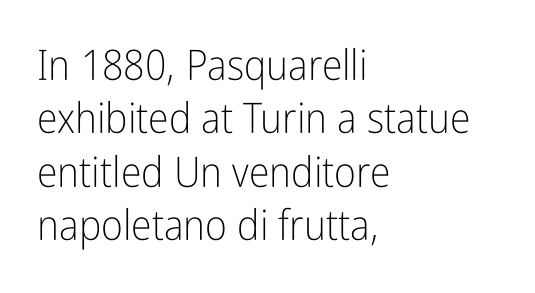
{"serif": "no", "italic": "no", "bold": "no", "weight": "light", "width": "condensed", "stroke_contrast": "low", "x_height": "medium", "monospaced": "no", "underline": "no", "align": "left", "line_spacing": "normal", "line_spacing_ratio": 1.27, "letter_spacing": "normal", "letter_spacing_em": 0.0, "glyph_px": 42}
